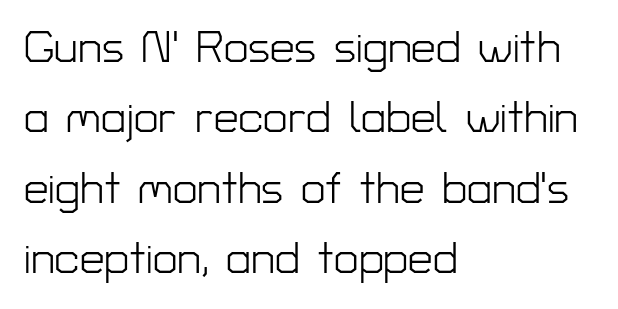
Bare-footed words on every line. Caption: face not bold, strokes unweighted. Serif or sans? Sans — the stroke terminals are bare. The rows are spaced the way most documents space them. The letters advance in unequal steps, a hallmark of proportional type.
